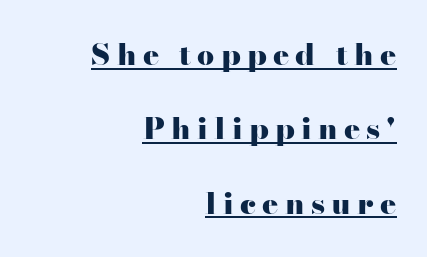
Each letter keeps its own natural width here, so spacing adapts to shape. Emphasis is given by a line drawn under the lettering. Typesetter's note: full bold, strokes at maximum text heaviness. The letters carry serifs — small finishing strokes at the ends of their stems.
